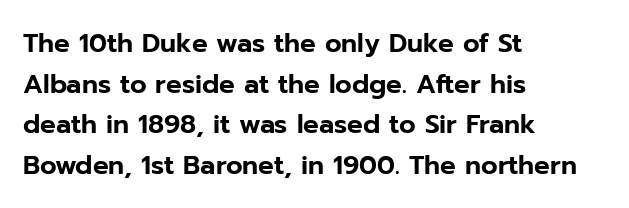
This rendering features lettering with no underline. How are the letters spaced? Ordinarily, with no added tracking. The setting favours the left margin, as ordinary paragraphs usually do. Does the lettering tilt? It doesn't — this is upright. Summary of vertical rhythm: regular, with standard interline spacing.
